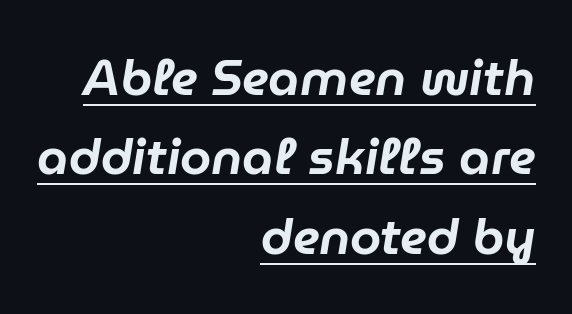
{"italic": "yes", "lean": "right", "slant_degrees": 9, "width": "normal", "stroke_contrast": "low", "x_height": "medium", "monospaced": "no", "underline": "yes", "align": "right", "line_spacing": "normal", "line_spacing_ratio": 1.59, "letter_spacing": "normal", "letter_spacing_em": 0.0, "glyph_px": 50}
